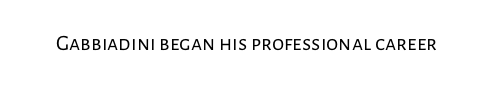
Q: Is the text bold? A: No.
Q: Is the text italic (slanted)? A: No, it is upright.
Q: Is the text underlined? A: No.
Q: Is the spacing between letters normal or unusually wide? A: Normal.
